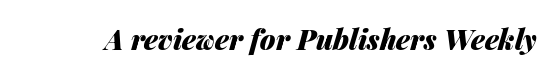
The area under the type is left untouched. Does extra space separate the letters? No, they use regular spacing. Spacing verdict: proportional, widths tailored to each character. The strokes are fattened all the way to bold. Emphasis-style slanted type is in use.
